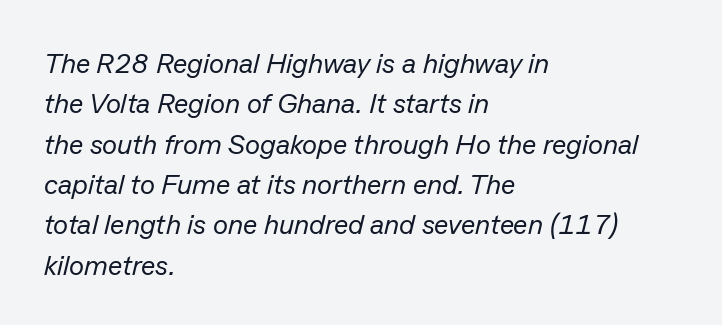
The image shows 28 px regular-weight type, italic (leaning right); set left-aligned, normal line spacing (1.44x), normal letter spacing, not underlined; low stroke contrast and a medium x-height.
